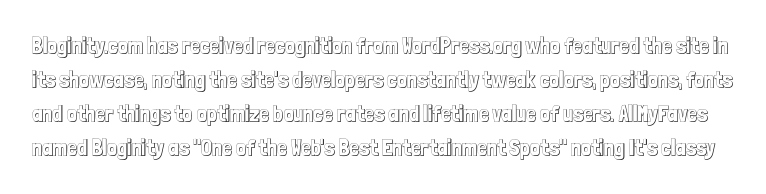
The passage shown has conventional tracking throughout. Rule under the text: the space is simply empty. Characters remain perfectly vertical along every line. The rows are spaced the way most documents space them.
